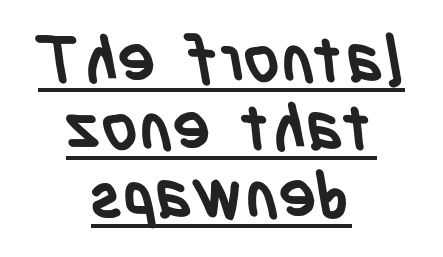
{"serif": "no", "bold": "yes", "weight": "semibold", "width": "condensed", "stroke_contrast": "low", "x_height": "large", "monospaced": "no", "underline": "yes", "align": "center", "line_spacing": "tight", "line_spacing_ratio": 1.06, "letter_spacing": "normal", "letter_spacing_em": 0.0, "glyph_px": 64}
